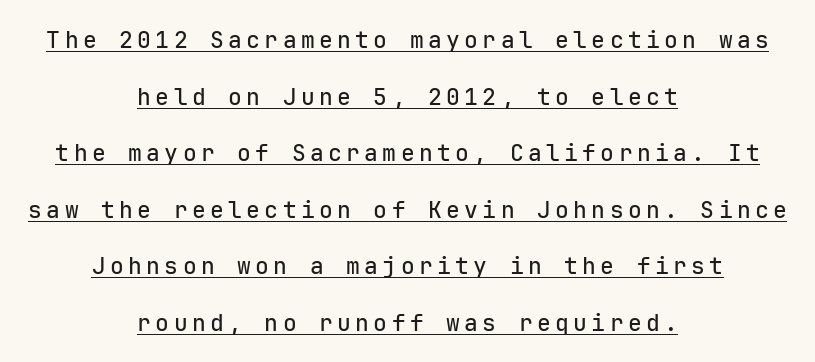
Q: Is the text italic (slanted)? A: No, it is upright.
Q: Is the text underlined? A: Yes.
Q: How is the paragraph aligned? A: Centered.
Q: Is the spacing between lines tight, normal or loose? A: Loose.
